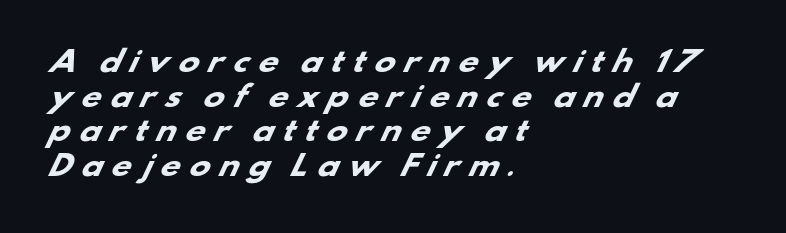
{"serif": "no", "bold": "yes", "weight": "heavy", "width": "wide", "stroke_contrast": "low", "x_height": "small", "monospaced": "no", "underline": "no", "align": "left", "line_spacing_ratio": 1.24, "letter_spacing": "wide", "letter_spacing_em": 0.28, "glyph_px": 28}
